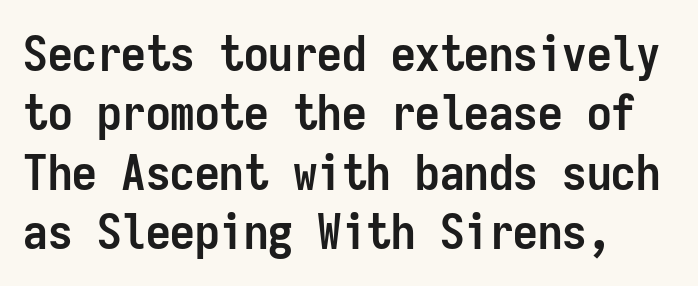
Plenty of ink on the page — the face is bold. The letters march in equal steps, a hallmark of fixed-pitch type. Stroke terminals: plain, sans-serif. Between one letter and the next there's only the usual sliver of space. No word sits above an underline.
